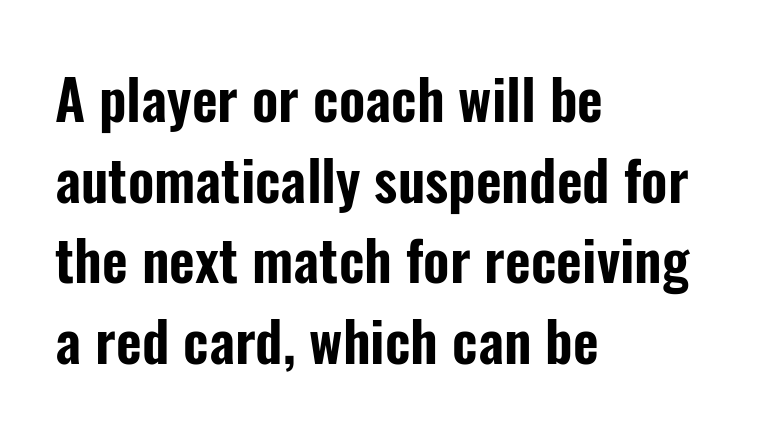
The image shows 56 px condensed sans-serif type, upright; set left-aligned, normal line spacing (1.44x), normal letter spacing, not underlined; low stroke contrast and a medium x-height.
